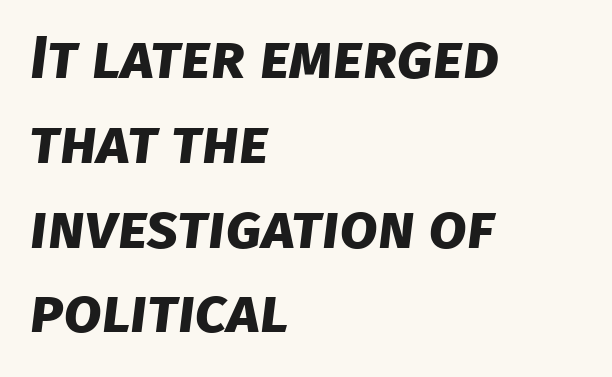
{"serif": "no", "bold": "yes", "weight": "bold", "width": "normal", "stroke_contrast": "low", "x_height": "large", "monospaced": "no", "underline": "no", "align": "left", "line_spacing": "normal", "line_spacing_ratio": 1.39, "letter_spacing": "normal", "letter_spacing_em": 0.0, "glyph_px": 61}
